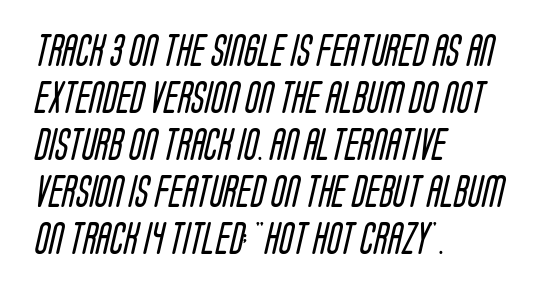
Type without underlining. You could not count columns in this text — the font is proportionally spaced. The face used here is rendered with its standard letterfit. Does the copy run flush right? No — it runs flush left. Successive baselines arrive at the customary interval. Font category for this specimen: sans-serif.
